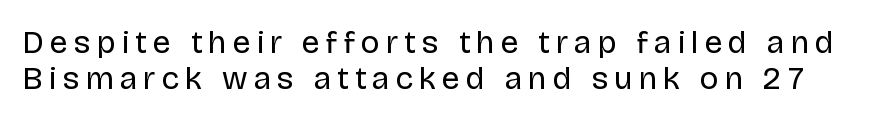
Whoever set this chose condensed vertical rhythm over breathing room. The font family rendered here belongs to the sans-serif group. Stem width sits at or under what a default text font uses. Italic: no, the glyphs are upright roman. The space directly below the letters is spotless. The passage shown is typed in a proportional face where columns would drift.
